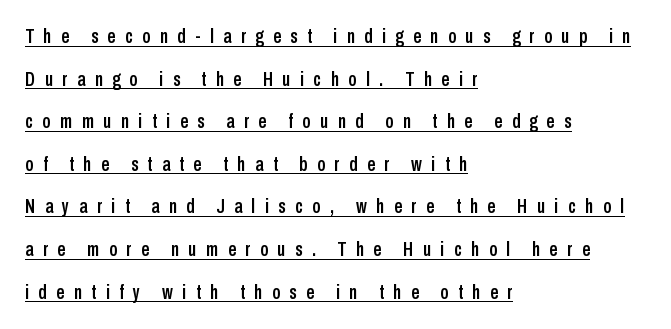
Q: Is the text italic (slanted)? A: No, it is upright.
Q: Is the text underlined? A: Yes.
Q: How is the paragraph aligned? A: Left-aligned.
Q: Is the spacing between letters normal or unusually wide? A: Unusually wide.
Q: Is the spacing between lines tight, normal or loose? A: Loose.
